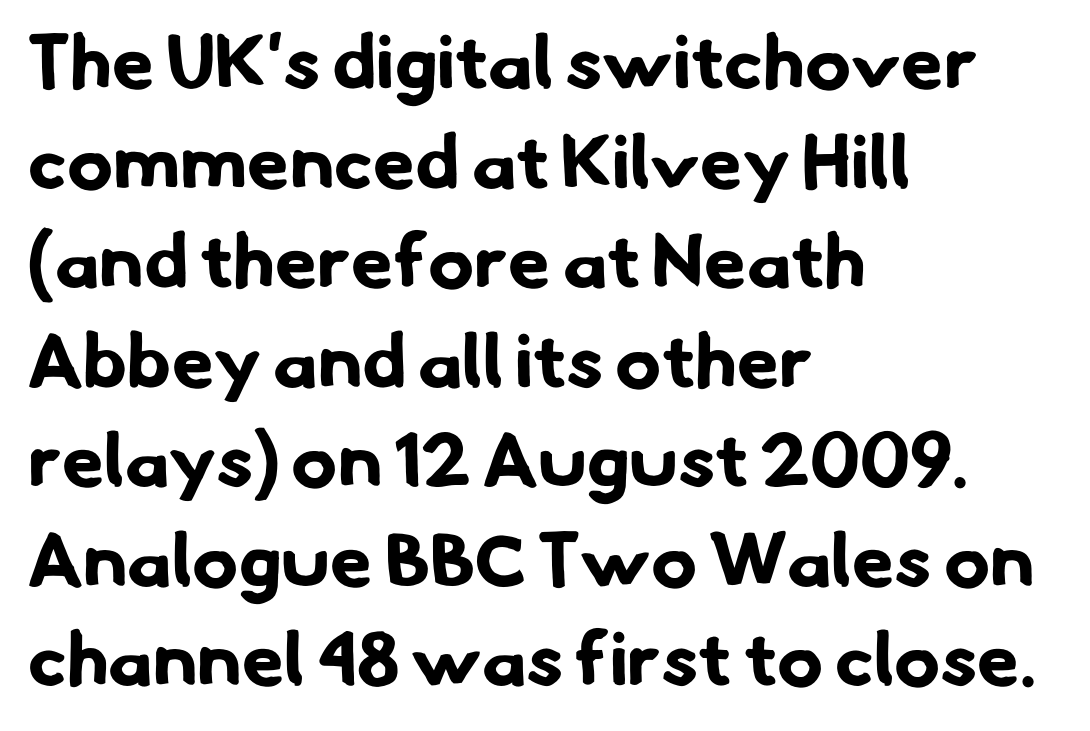
Q: Is the text bold? A: Yes.
Q: Is the typeface a serif or a sans-serif typeface? A: Sans-serif.
Q: Is the text underlined? A: No.
Q: How is the paragraph aligned? A: Left-aligned.
Q: Is the spacing between letters normal or unusually wide? A: Normal.
Q: Is the spacing between lines tight, normal or loose? A: Normal.
Q: Width (condensed, normal, or wide)? A: Normal.
Q: Stroke contrast? A: Low.
Q: x-height? A: Small.
Q: Monospaced? A: No.
